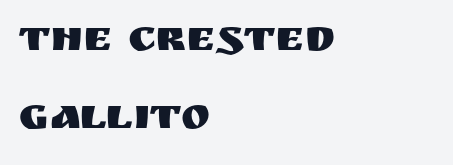
Q: Is the text italic (slanted)? A: No, it is upright.
Q: Is the typeface a serif or a sans-serif typeface? A: Sans-serif.
Q: Is the text underlined? A: No.
Q: How is the paragraph aligned? A: Left-aligned.
Q: Is the spacing between letters normal or unusually wide? A: Normal.
Q: Width (condensed, normal, or wide)? A: Normal.
Q: Stroke contrast? A: Medium.
Q: x-height? A: Large.
Q: Monospaced? A: No.
